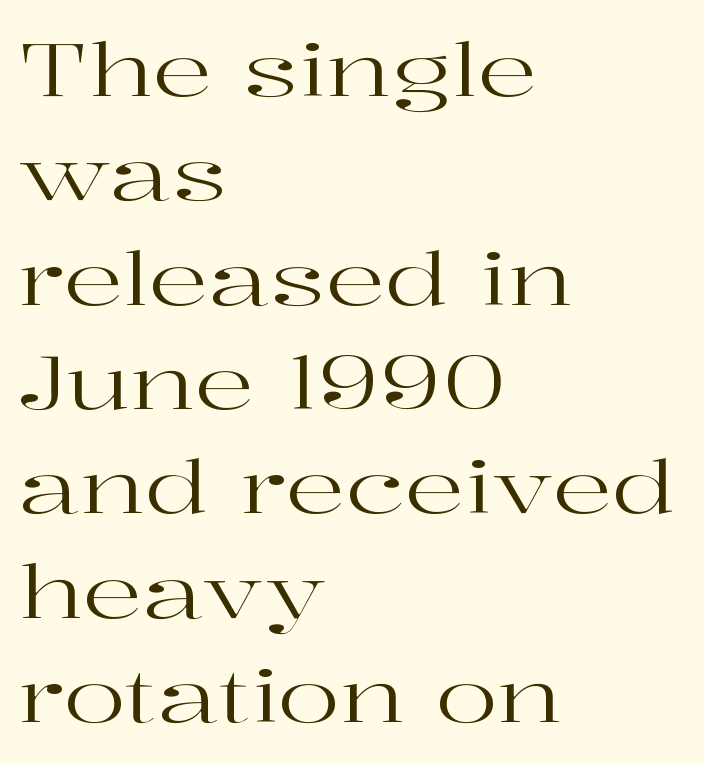
Q: Is the text bold? A: No.
Q: Is the text italic (slanted)? A: No, it is upright.
Q: Is the typeface a serif or a sans-serif typeface? A: Serif.
Q: Is the text underlined? A: No.
Q: How is the paragraph aligned? A: Left-aligned.
Q: Is the spacing between letters normal or unusually wide? A: Normal.
Q: Is the spacing between lines tight, normal or loose? A: Normal.
Q: Width (condensed, normal, or wide)? A: Wide.
Q: Stroke contrast? A: High.
Q: x-height? A: Medium.
Q: Monospaced? A: No.
